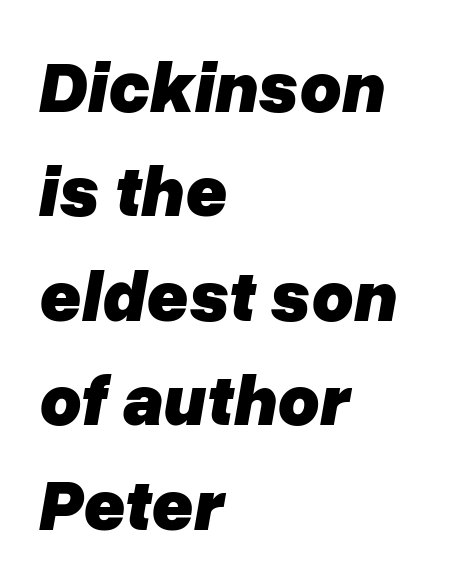
Q: Is the text bold? A: Yes.
Q: Is the text italic (slanted)? A: Yes, it leans right by about 10 degrees.
Q: Is the text underlined? A: No.
Q: How is the paragraph aligned? A: Left-aligned.
Q: Is the spacing between letters normal or unusually wide? A: Normal.
Q: Is the spacing between lines tight, normal or loose? A: Normal.
Q: Width (condensed, normal, or wide)? A: Normal.
Q: Stroke contrast? A: Low.
Q: x-height? A: Medium.
Q: Monospaced? A: No.
